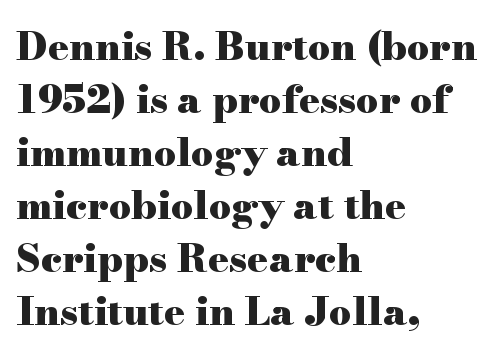
{"serif": "yes", "italic": "no", "bold": "yes", "weight": "heavy", "width": "wide", "stroke_contrast": "high", "x_height": "small", "monospaced": "no", "underline": "no", "align": "left", "line_spacing": "normal", "line_spacing_ratio": 1.36, "letter_spacing": "normal", "letter_spacing_em": 0.0, "glyph_px": 39}
